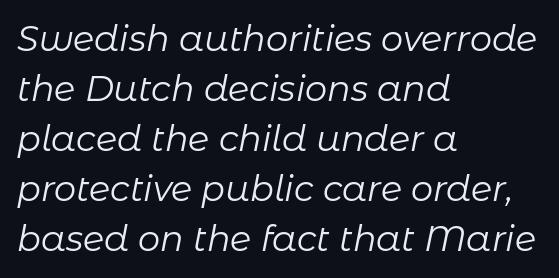
The image shows 35 px regular-weight type, italic (leaning right); set left-aligned, normal line spacing (1.43x), normal letter spacing, not underlined; low stroke contrast and a medium x-height.
